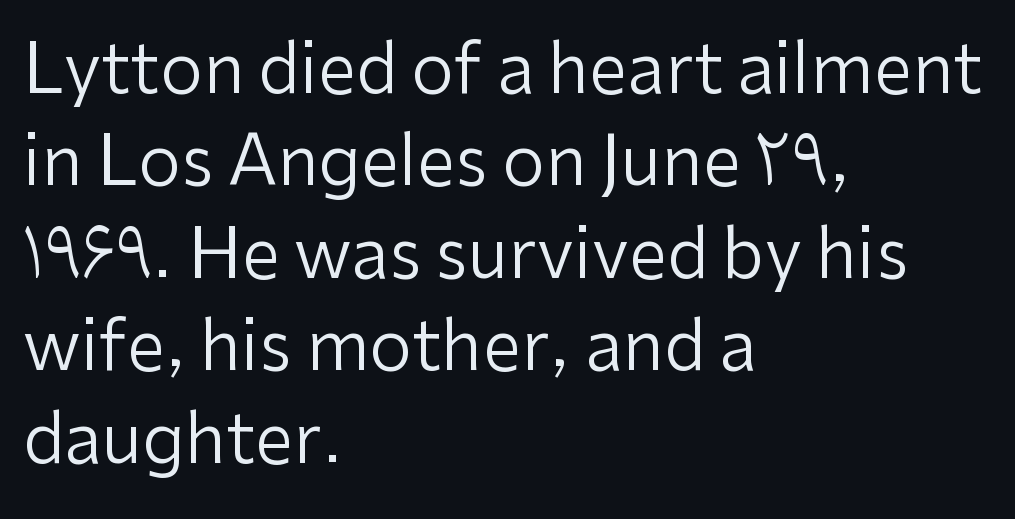
Q: Is the text bold? A: No.
Q: Is the text italic (slanted)? A: No, it is upright.
Q: Is the typeface a serif or a sans-serif typeface? A: Sans-serif.
Q: Is the text underlined? A: No.
Q: How is the paragraph aligned? A: Left-aligned.
Q: Is the spacing between letters normal or unusually wide? A: Normal.
Q: Is the spacing between lines tight, normal or loose? A: Normal.
Q: Width (condensed, normal, or wide)? A: Normal.
Q: Stroke contrast? A: Low.
Q: x-height? A: Medium.
Q: Monospaced? A: No.
